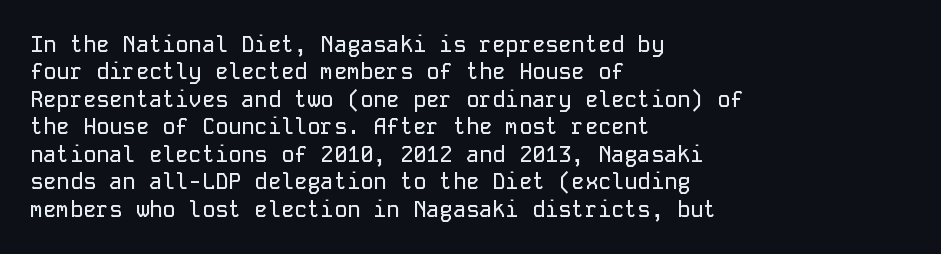
The image shows 22 px text type, upright; set left-aligned, normal line spacing (1.25x), normal letter spacing, not underlined.
